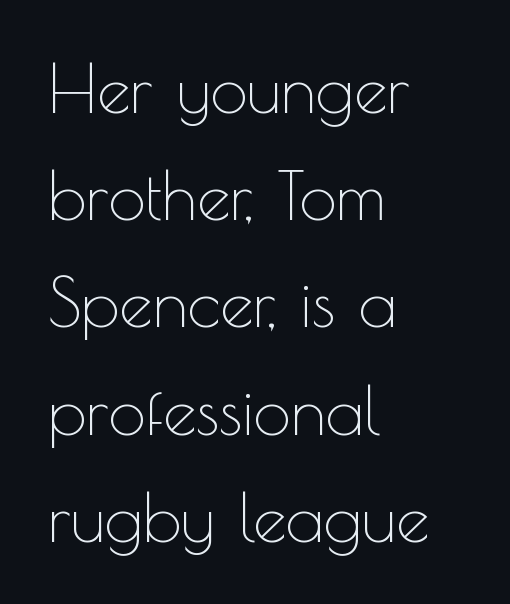
Weight class: somewhere from thin through regular. Observe the ordinary spacing: letters are neighbours, not strangers. Has an underline been added? It has not. This is sans-serif lettering, the kind often seen on screens and signage. Is there any slant? The stems are plumb.
